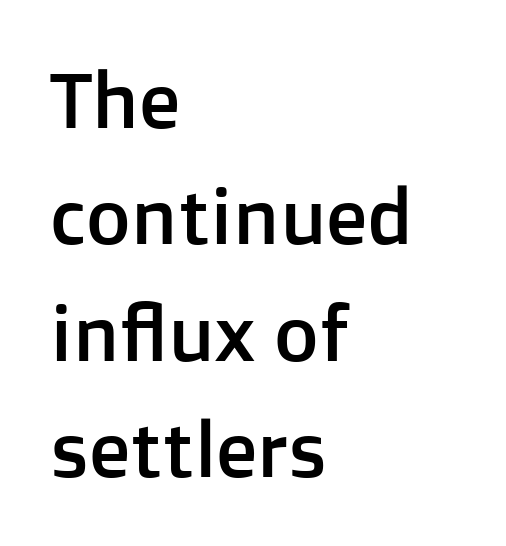
A typesetter would mark this as roman, not italic. Varying glyph widths throughout — classic text-font behaviour. Glance below the letters and you will spot only blank space. What's the leading like? Ordinary, nothing unusual.
